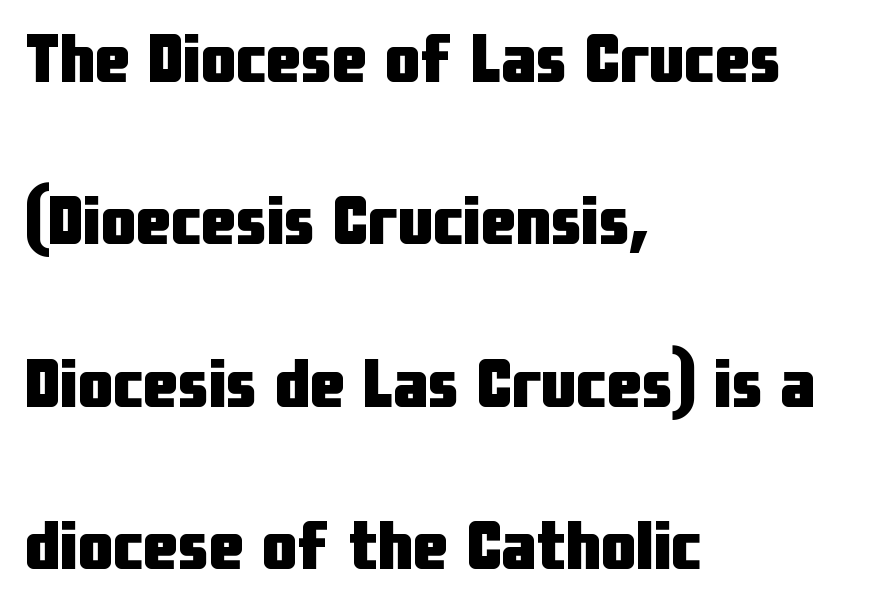
{"serif": "no", "italic": "no", "bold": "yes", "weight": "heavy", "width": "condensed", "stroke_contrast": "low", "x_height": "medium", "monospaced": "no", "underline": "no", "align": "left", "line_spacing": "loose", "line_spacing_ratio": 2.32, "letter_spacing": "normal", "letter_spacing_em": 0.0, "glyph_px": 70}
